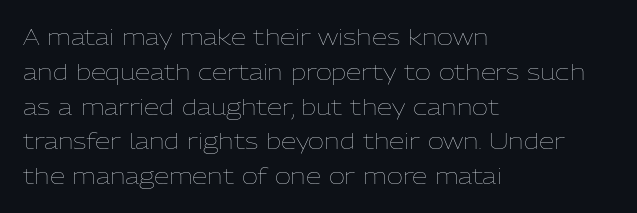
The image shows 22 px text type, upright; set left-aligned, normal line spacing (1.58x), normal letter spacing, not underlined.
